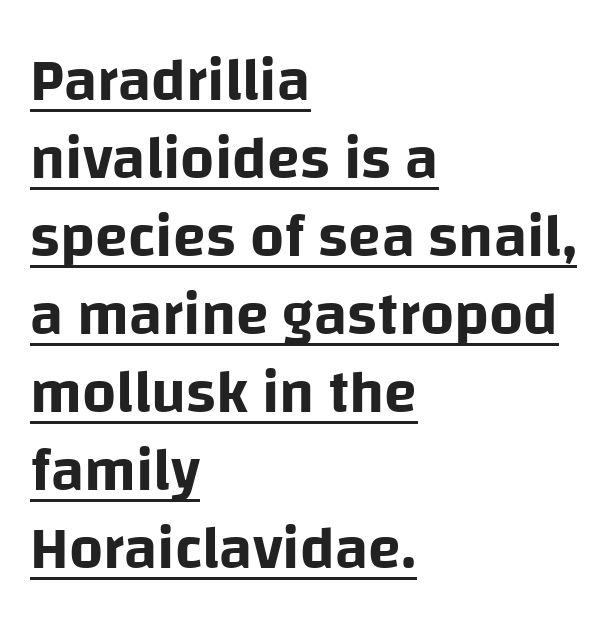
The image shows 60 px sans-serif type, upright; set left-aligned, normal line spacing (1.3x), normal letter spacing, underlined; low stroke contrast and a large x-height.
